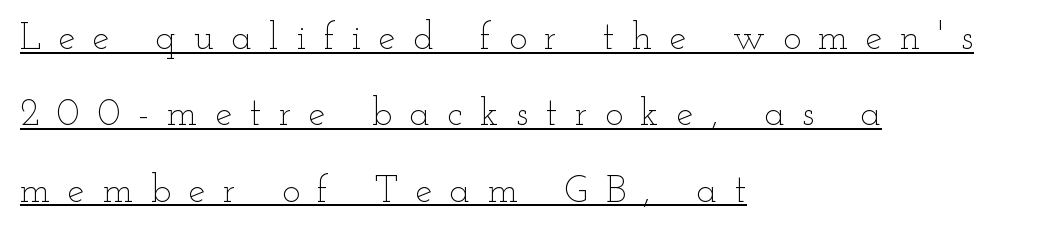
Is this a fixed-width face? No — the glyphs have proportional, varying widths. Every stem runs plumb, perpendicular to the baseline. The passage is arranged the way most books set body copy — flush left. Summary of weight: not heavy and not bold.
